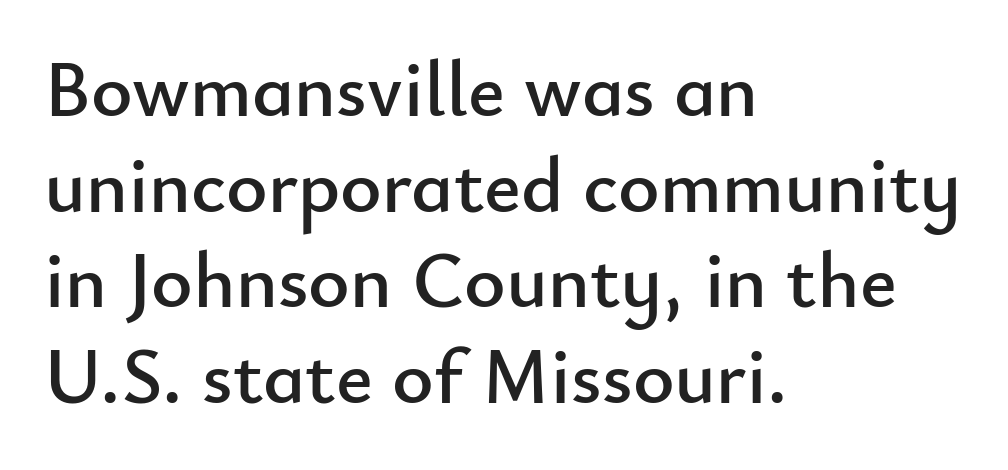
{"serif": "no", "italic": "no", "width": "normal", "stroke_contrast": "low", "x_height": "small", "monospaced": "no", "underline": "no", "align": "left", "line_spacing_ratio": 1.21, "letter_spacing": "normal", "letter_spacing_em": 0.0, "glyph_px": 79}
